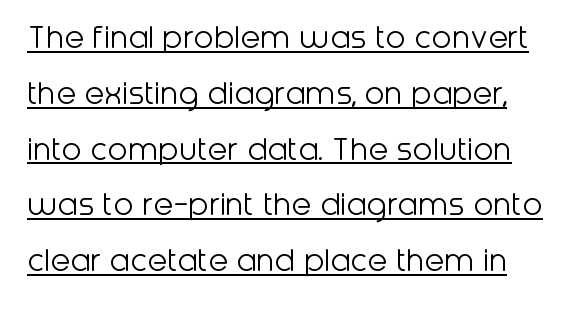
The image shows 36 px light sans-serif type, upright; set normal line spacing (1.55x), normal letter spacing, underlined; low stroke contrast and a medium x-height.
